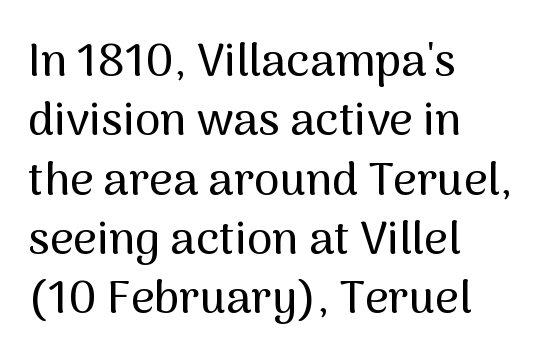
{"serif": "no", "italic": "no", "width": "normal", "stroke_contrast": "medium", "x_height": "medium", "monospaced": "no", "underline": "no", "align": "left", "line_spacing": "normal", "line_spacing_ratio": 1.29, "letter_spacing": "normal", "letter_spacing_em": 0.0, "glyph_px": 46}
